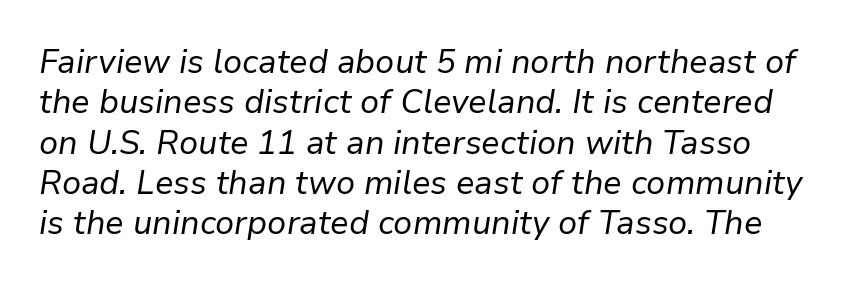
Standard letterfit; no display-style spreading of the glyphs. Tall strokes in this sample are angled rather than plumb. Weight: regular or lighter. The baseline area is clear. Each letter keeps its own natural width here, so spacing adapts to shape.
